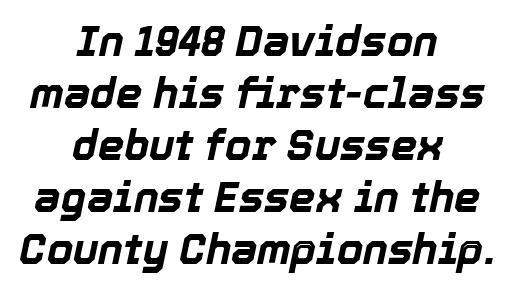
Is the type slanted? Yes — the strokes lean at a clear angle. One-word summary of the alignment: center. Bold? Absolutely — the strokes are thick and heavy. You could call the tracking neutral — neither tight nor loose.
